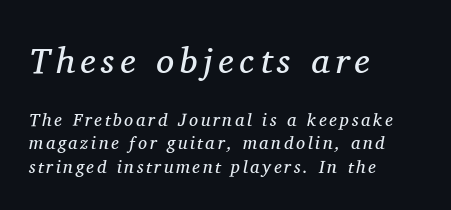
Q: Is the text bold? A: No.
Q: Is the text italic (slanted)? A: Yes, it leans right by about 11 degrees.
Q: Is the typeface a serif or a sans-serif typeface? A: Serif.
Q: Is the text underlined? A: No.
Q: How is the paragraph aligned? A: Left-aligned.
Q: Is the spacing between lines tight, normal or loose? A: Normal.
Q: Which block of text is set in a larger size, the first (top) or the second (bottom)? A: The first (top) one.
Q: Width (condensed, normal, or wide)? A: Normal.
Q: Stroke contrast? A: Medium.
Q: x-height? A: Medium.
Q: Monospaced? A: No.
